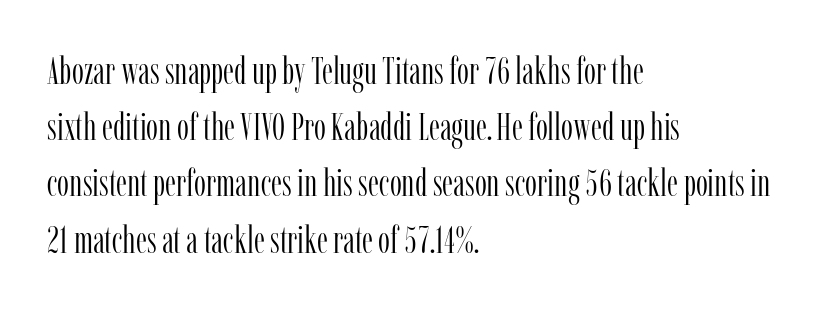
Q: Is the text bold? A: No.
Q: Is the text italic (slanted)? A: No, it is upright.
Q: Is the typeface a serif or a sans-serif typeface? A: Serif.
Q: Is the text underlined? A: No.
Q: How is the paragraph aligned? A: Left-aligned.
Q: Is the spacing between letters normal or unusually wide? A: Normal.
Q: Is the spacing between lines tight, normal or loose? A: Normal.
Q: Width (condensed, normal, or wide)? A: Condensed.
Q: Stroke contrast? A: Low.
Q: x-height? A: Medium.
Q: Monospaced? A: No.
